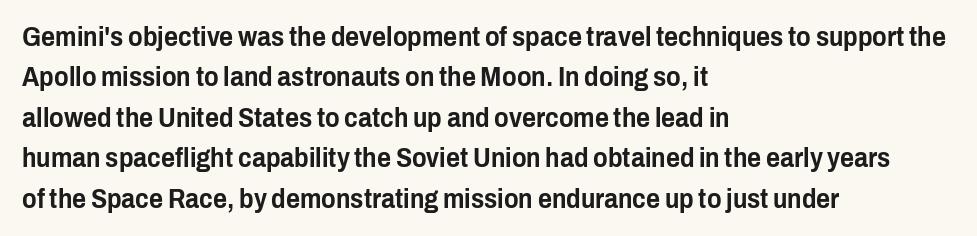
Q: Is the text italic (slanted)? A: No, it is upright.
Q: Is the text underlined? A: No.
Q: How is the paragraph aligned? A: Left-aligned.
Q: Is the spacing between letters normal or unusually wide? A: Normal.
Q: Is the spacing between lines tight, normal or loose? A: Normal.
